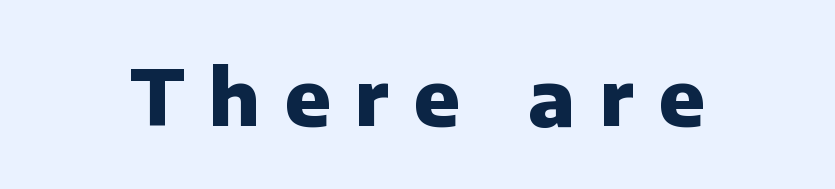
Lines of text with bare space underneath. Font category for this specimen: sans-serif. Students, note that the glyphs here are deliberately spaced far apart. Unlike italic type, these characters show no tilt at all. Looks like regular typesetting: each glyph gets only the width it needs. The font is running at its bold setting.
